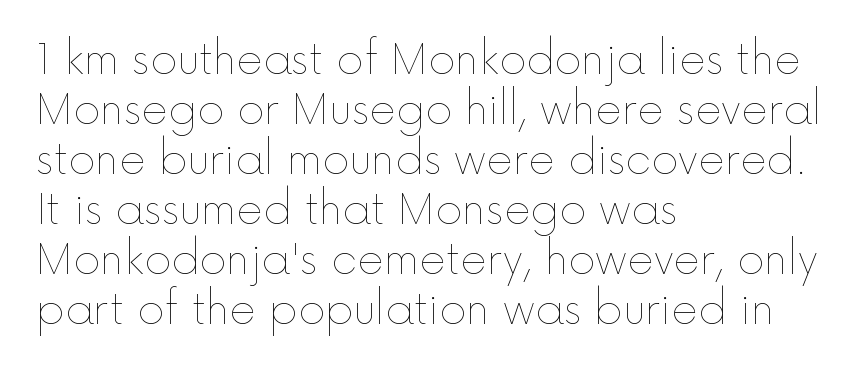
The image shows 41 px thin type, upright; set left-aligned, line spacing 1.22x, normal letter spacing, not underlined; a medium x-height.
